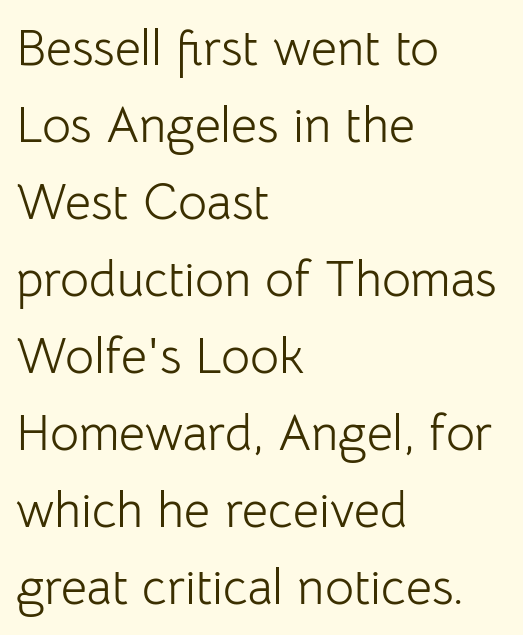
{"serif": "no", "italic": "no", "bold": "no", "weight": "light", "width": "normal", "stroke_contrast": "low", "x_height": "medium", "monospaced": "no", "underline": "no", "align": "left", "line_spacing": "normal", "line_spacing_ratio": 1.54, "letter_spacing": "normal", "letter_spacing_em": 0.0, "glyph_px": 50}
